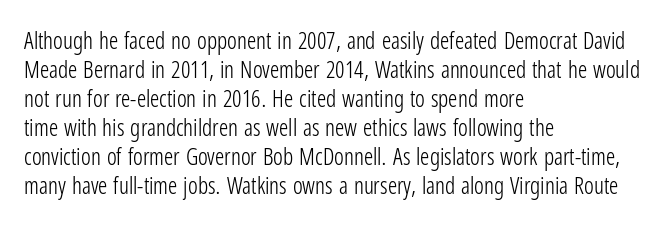
Q: Is the text bold? A: No.
Q: Is the text italic (slanted)? A: No, it is upright.
Q: Is the text underlined? A: No.
Q: How is the paragraph aligned? A: Left-aligned.
Q: Is the spacing between letters normal or unusually wide? A: Normal.
Q: Is the spacing between lines tight, normal or loose? A: Normal.
